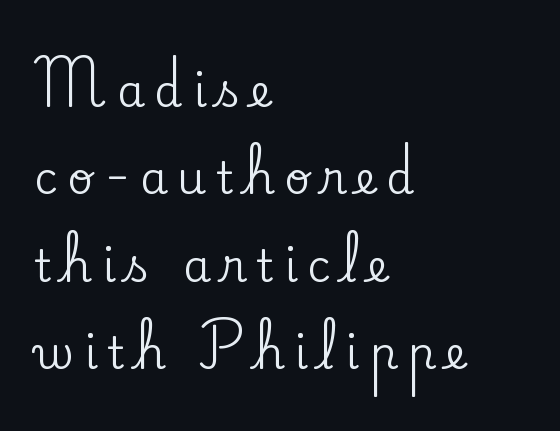
Honestly, the rows look like they've been pulled way apart. The glyphs in this specimen are seriffed. Is this a fixed-width face? No — the glyphs have proportional, varying widths. Type without underlining. The passage is arranged the way most books set body copy — flush left. Loose tracking; the words dissolve into strings of separated letters.
